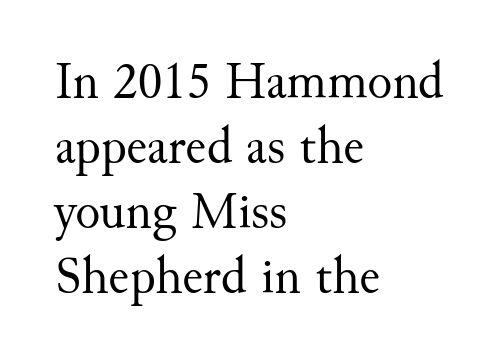
Q: Is the text bold? A: No.
Q: Is the text italic (slanted)? A: No, it is upright.
Q: Is the typeface a serif or a sans-serif typeface? A: Serif.
Q: Is the text underlined? A: No.
Q: How is the paragraph aligned? A: Left-aligned.
Q: Is the spacing between letters normal or unusually wide? A: Normal.
Q: Is the spacing between lines tight, normal or loose? A: Normal.
Q: Width (condensed, normal, or wide)? A: Normal.
Q: Stroke contrast? A: Medium.
Q: x-height? A: Small.
Q: Monospaced? A: No.
